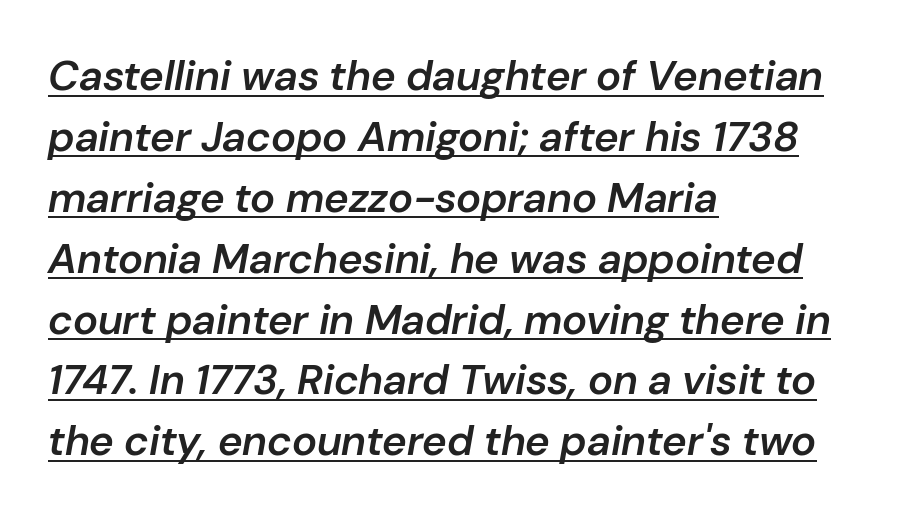
Q: Is the text bold? A: Semi-bold.
Q: Is the text italic (slanted)? A: Yes, it leans right by about 10 degrees.
Q: Is the text underlined? A: Yes.
Q: How is the paragraph aligned? A: Left-aligned.
Q: Is the spacing between letters normal or unusually wide? A: Normal.
Q: Is the spacing between lines tight, normal or loose? A: Normal.
Q: Width (condensed, normal, or wide)? A: Normal.
Q: Stroke contrast? A: Low.
Q: x-height? A: Medium.
Q: Monospaced? A: No.
